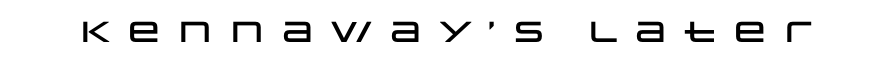
The image shows 29 px wide sans-serif type, upright; set unusually wide letter spacing (+0.26 em), not underlined; low stroke contrast and a large x-height.
